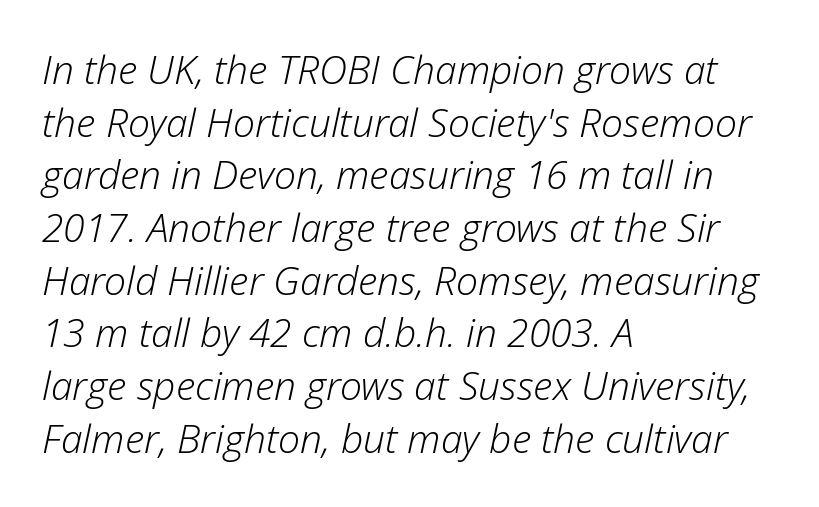
The text block is weighted toward the left margin, trailing off unevenly rightward. Note the varied advance widths — an 'i' is clearly narrower than an 'm'. Unbolded letterforms with no extra heft. The font's italic variant was chosen for this text. Descenders are the only things crossing below the line.
